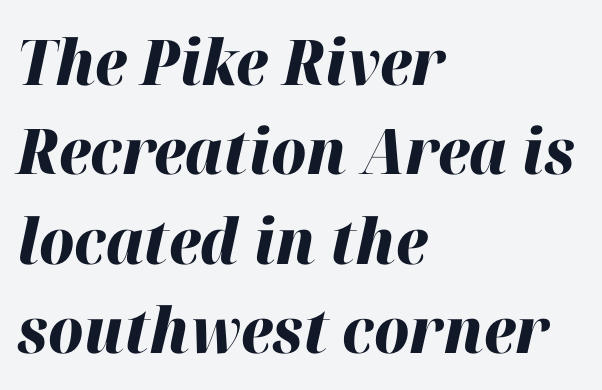
Q: Is the text bold? A: Yes.
Q: Is the text italic (slanted)? A: Yes, it leans right by about 12 degrees.
Q: Is the text underlined? A: No.
Q: How is the paragraph aligned? A: Left-aligned.
Q: Is the spacing between letters normal or unusually wide? A: Normal.
Q: Is the spacing between lines tight, normal or loose? A: Normal.
Q: Width (condensed, normal, or wide)? A: Normal.
Q: Stroke contrast? A: High.
Q: x-height? A: Medium.
Q: Monospaced? A: No.
